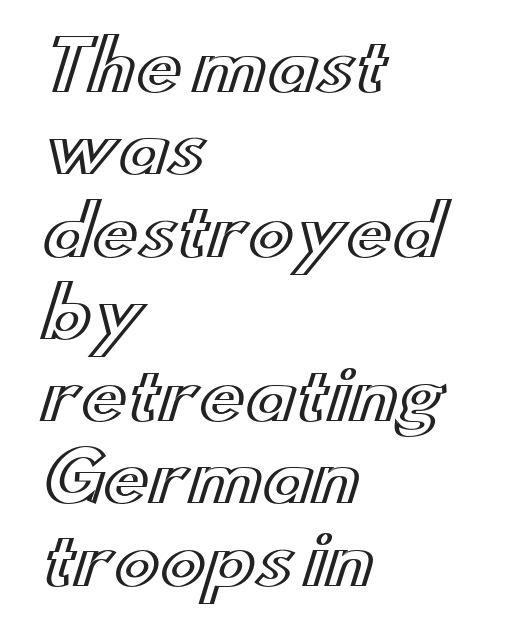
Has an underline been added? It has not. The rendering keeps characters at their native spacing. The text block is weighted toward the left margin, trailing off unevenly rightward. Spacing verdict: proportional, widths tailored to each character.
